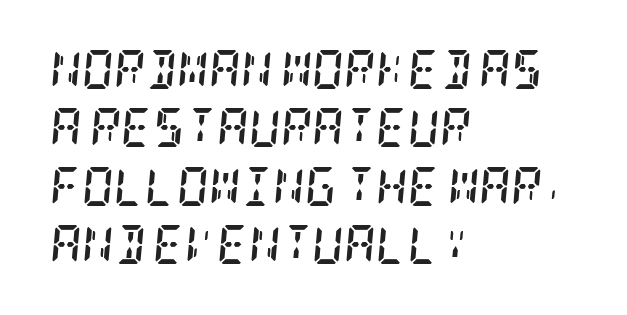
The image shows 39 px semibold, condensed serif type, italic (leaning right); set left-aligned, normal line spacing (1.5x), normal letter spacing, not underlined; low stroke contrast and a large x-height.
